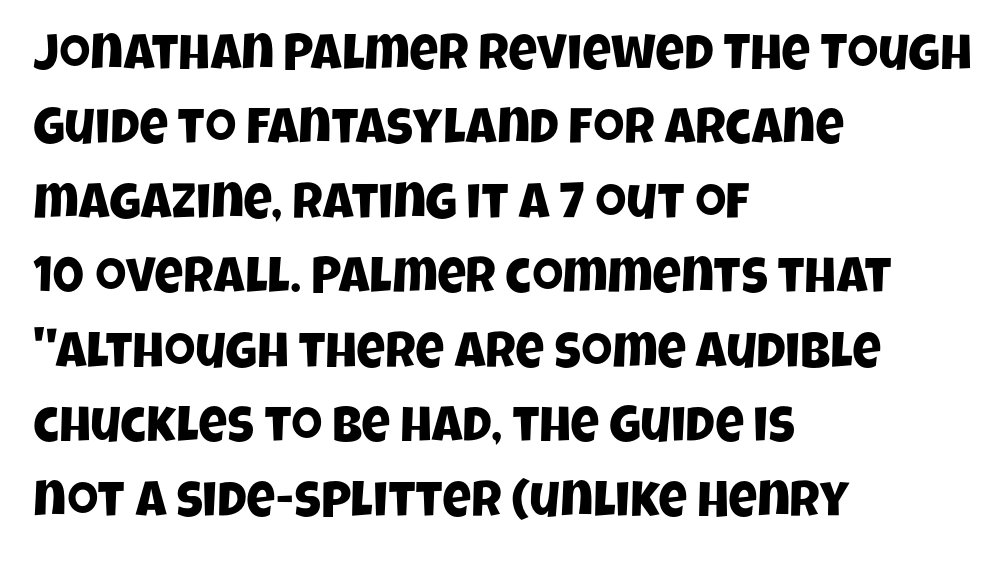
The image shows 50 px condensed sans-serif type; set left-aligned, normal line spacing (1.49x), normal letter spacing, not underlined; low stroke contrast and a large x-height.
